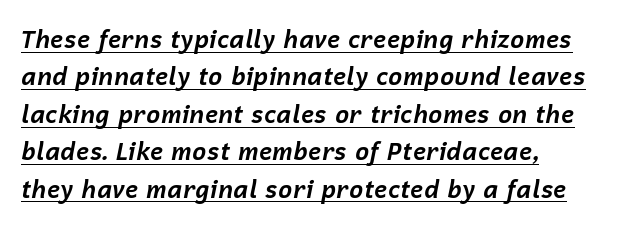
The image shows 24 px bold type, italic (leaning right); set left-aligned, normal line spacing (1.56x), normal letter spacing, underlined.
